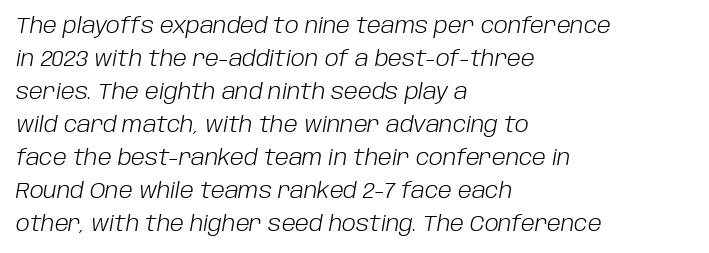
{"italic": "yes", "lean": "right", "slant_degrees": 10, "bold": "no", "underline": "no", "align": "left", "line_spacing": "normal", "line_spacing_ratio": 1.57, "letter_spacing": "normal", "letter_spacing_em": 0.0, "glyph_px": 21}
